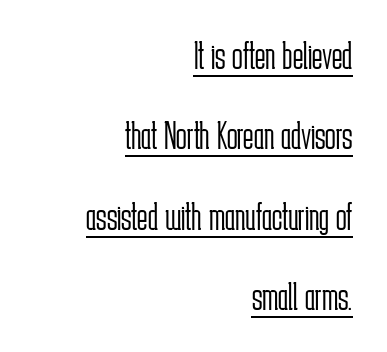
{"serif": "no", "italic": "no", "bold": "no", "weight": "light", "width": "condensed", "stroke_contrast": "low", "x_height": "medium", "monospaced": "no", "underline": "yes", "align": "right", "line_spacing": "loose", "line_spacing_ratio": 2.06, "letter_spacing": "normal", "letter_spacing_em": 0.0, "glyph_px": 39}
